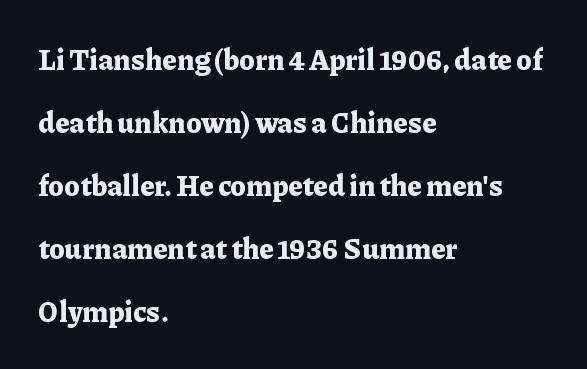
The rendering uses natural spacing where letterforms have individual widths. Leading: increased. Type style note: has serifs. The sample has been set heavy, in full bold. Check under the words: just untouched page.
